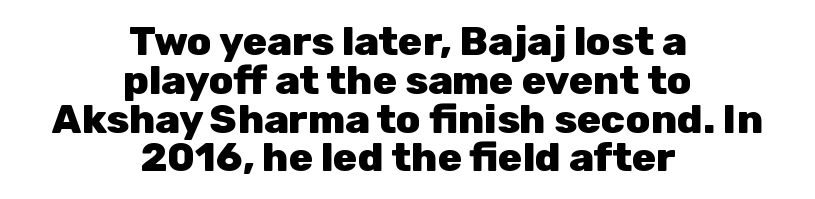
Nobody drew a line under any word here. Strong, thick strokes mark this as bold type. No italicization has been applied; the sample stays upright. How are the letters spaced? Ordinarily, with no added tracking. The vertical gap from one line to the next is small. The face used here is proportionally spaced, like ordinary book or web type.
